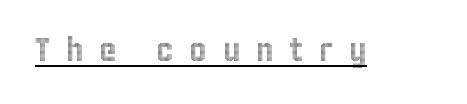
The gaps between neighbouring characters are conspicuously large. Rendered with straight, roman letterforms. The face used here is proportionally spaced, like ordinary book or web type. Emphasis is given by a line drawn under the lettering.
